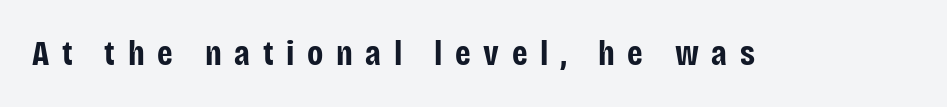
The image shows 35 px bold, condensed sans-serif type, upright; set unusually wide letter spacing (+0.36 em), not underlined; low stroke contrast and a large x-height.
